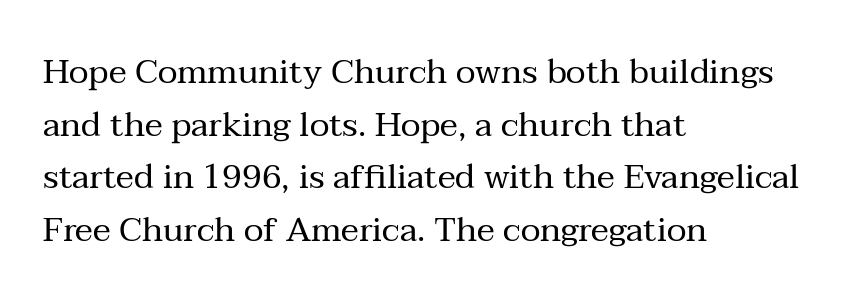
Q: Is the text bold? A: No.
Q: Is the text italic (slanted)? A: No, it is upright.
Q: Is the typeface a serif or a sans-serif typeface? A: Serif.
Q: Is the text underlined? A: No.
Q: How is the paragraph aligned? A: Left-aligned.
Q: Is the spacing between letters normal or unusually wide? A: Normal.
Q: Is the spacing between lines tight, normal or loose? A: Normal.
Q: Width (condensed, normal, or wide)? A: Normal.
Q: Stroke contrast? A: Medium.
Q: x-height? A: Medium.
Q: Monospaced? A: No.
